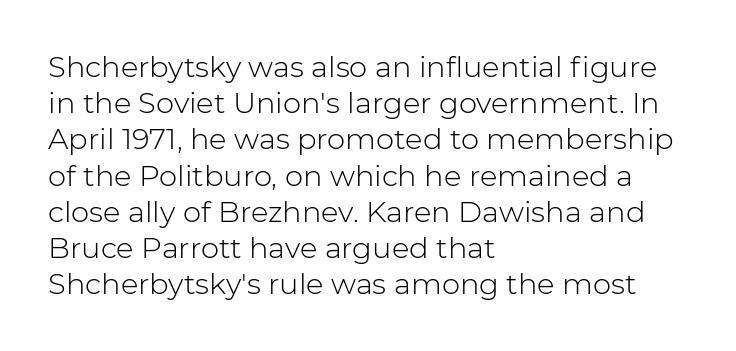
Q: Is the text bold? A: No.
Q: Is the text italic (slanted)? A: No, it is upright.
Q: Is the typeface a serif or a sans-serif typeface? A: Sans-serif.
Q: Is the text underlined? A: No.
Q: How is the paragraph aligned? A: Left-aligned.
Q: Is the spacing between letters normal or unusually wide? A: Normal.
Q: Is the spacing between lines tight, normal or loose? A: Normal.
Q: Width (condensed, normal, or wide)? A: Normal.
Q: Stroke contrast? A: Low.
Q: x-height? A: Medium.
Q: Monospaced? A: No.
